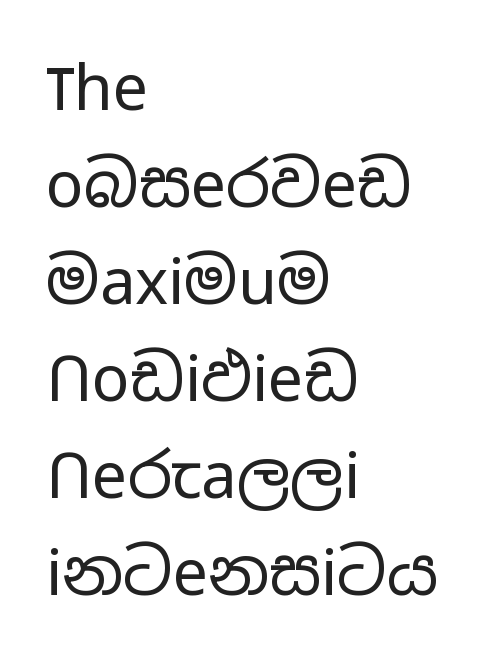
The image shows 63 px regular-weight, wide sans-serif type, upright; set left-aligned, normal line spacing (1.54x), normal letter spacing, not underlined; low stroke contrast and a medium x-height.
